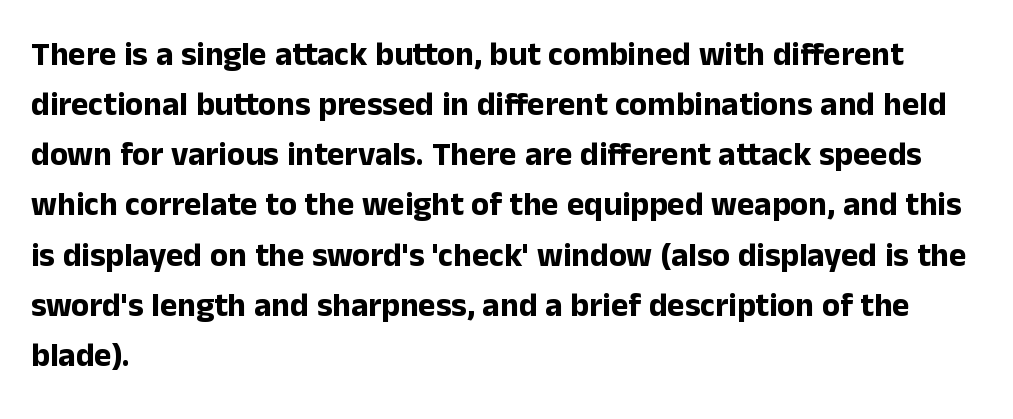
{"serif": "no", "italic": "no", "bold": "yes", "weight": "bold", "width": "normal", "stroke_contrast": "low", "x_height": "medium", "monospaced": "no", "underline": "no", "align": "left", "line_spacing": "normal", "line_spacing_ratio": 1.52, "letter_spacing": "normal", "letter_spacing_em": 0.0, "glyph_px": 33}
